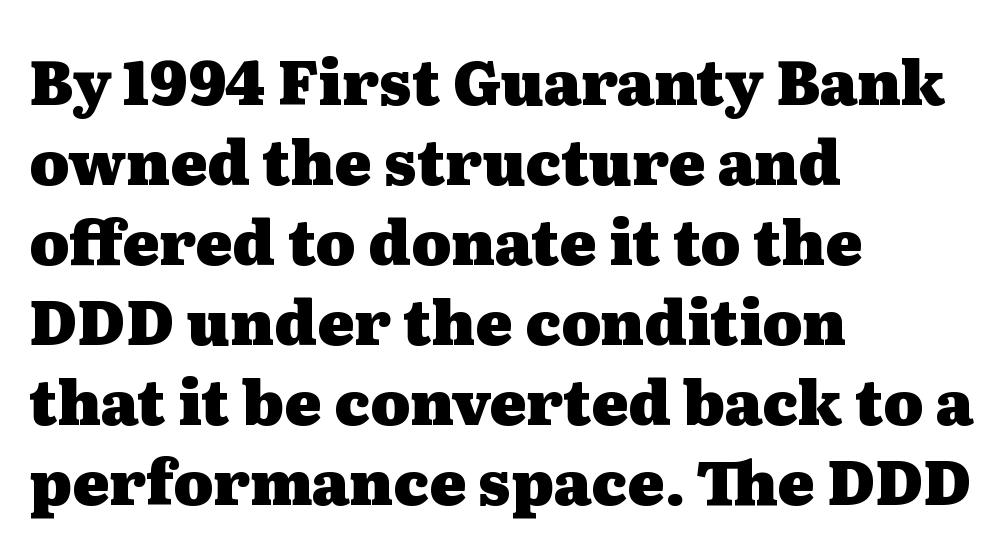
{"serif": "yes", "italic": "no", "bold": "yes", "weight": "heavy", "width": "wide", "stroke_contrast": "medium", "x_height": "medium", "monospaced": "no", "underline": "no", "align": "left", "line_spacing": "normal", "line_spacing_ratio": 1.31, "letter_spacing": "normal", "letter_spacing_em": 0.0, "glyph_px": 61}
